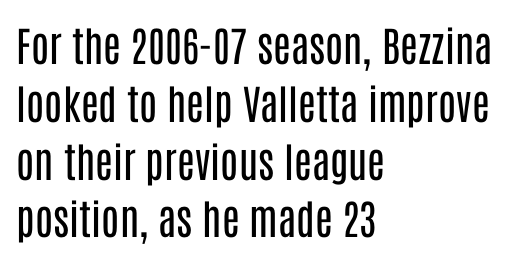
In terms of posture, this sample is upright. The strip under each line holds only bare page. Caption: multi-line text, flush left, ragged right. These lines sit exactly where default settings would place them.
